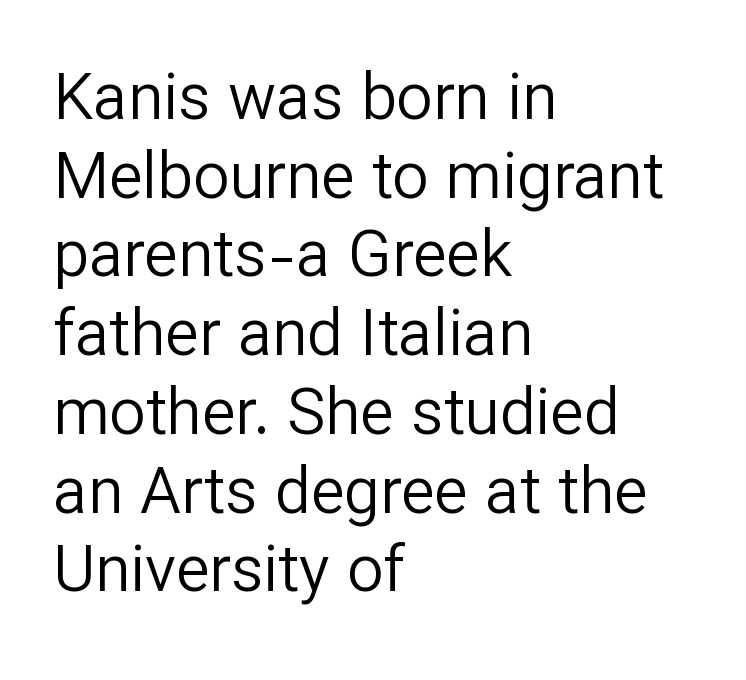
Caption: multi-line text, flush left, ragged right. There is no visible air inserted between adjacent glyphs. The space beneath each line is pristine and unruled. The font sits on the lighter half of the weight spectrum, regular included.
